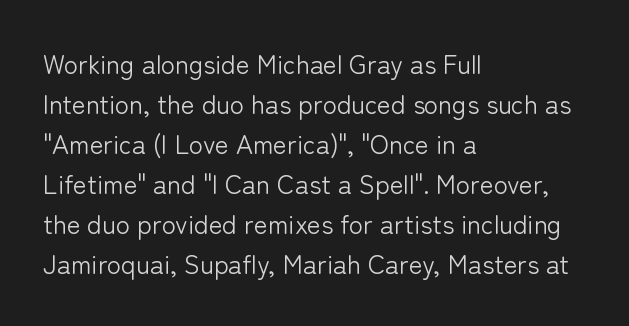
The image shows 26 px text type, upright; set left-aligned, normal line spacing (1.54x), normal letter spacing, not underlined.
